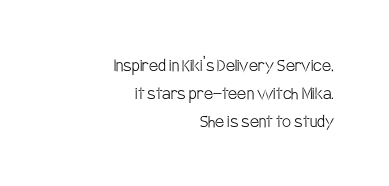
The image shows 20 px text type, upright; set right-aligned, normal line spacing (1.39x), normal letter spacing, not underlined.
